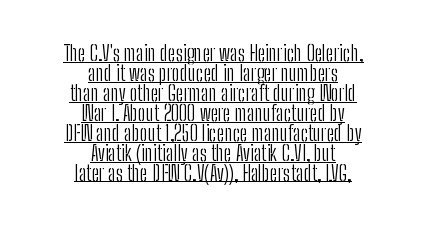
The image shows 21 px text type, upright; set centered, tight line spacing (0.95x), normal letter spacing, underlined.
